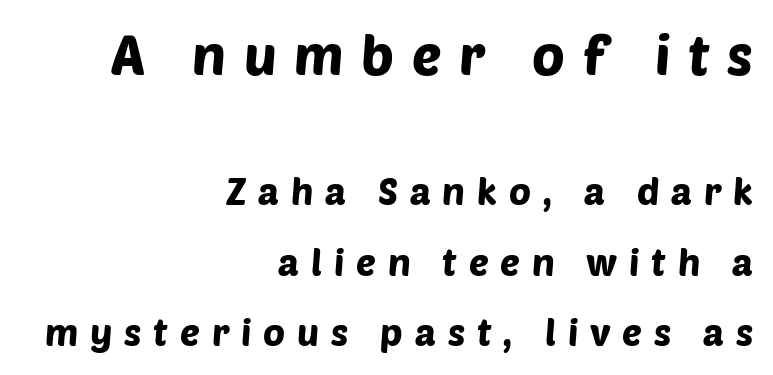
No word sits above an underline. In terms of letterform style, serifs are entirely absent. The compositor pushed each line to the right boundary. The passage shown has open, widely tracked lettering throughout. The space between consecutive lines is lavish.
